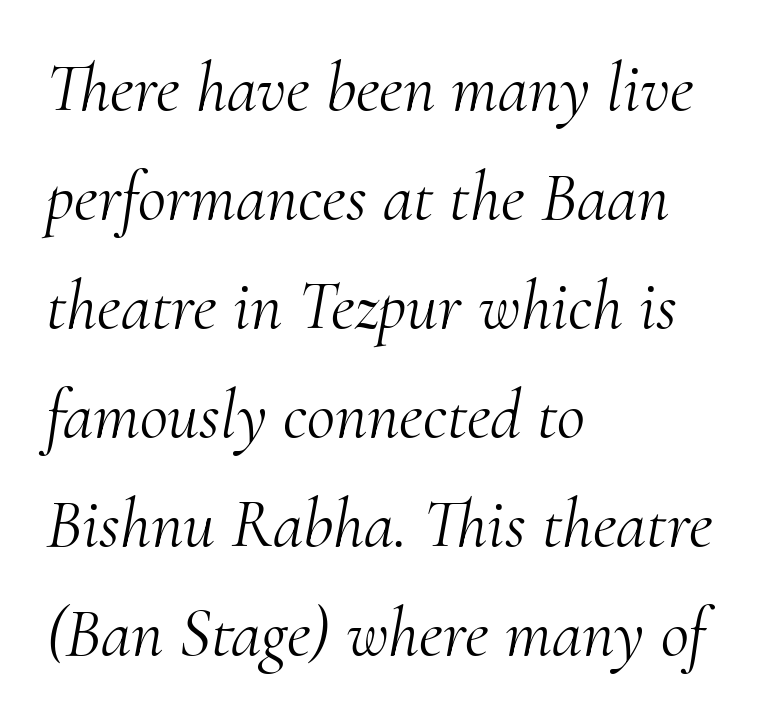
The rendering keeps characters at their native spacing. Successive baselines arrive at the customary interval. The area under the type is left untouched. Spacing verdict: proportional, widths tailored to each character. Caption: multi-line text, flush left, ragged right.
